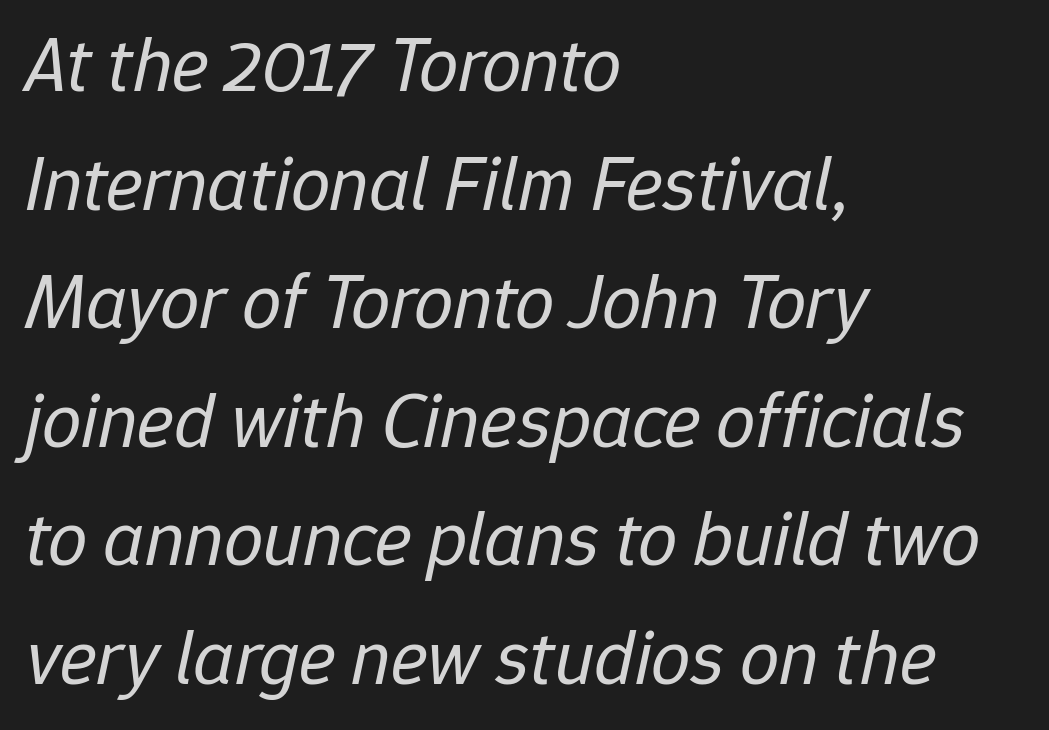
{"italic": "yes", "lean": "right", "slant_degrees": 12, "bold": "no", "weight": "regular", "width": "normal", "stroke_contrast": "low", "x_height": "medium", "monospaced": "no", "underline": "no", "align": "left", "line_spacing": "normal", "line_spacing_ratio": 1.52, "letter_spacing": "normal", "letter_spacing_em": 0.0, "glyph_px": 78}
